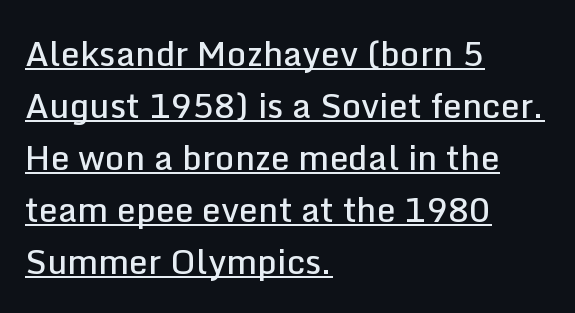
Q: Is the text bold? A: Semi-bold.
Q: Is the text italic (slanted)? A: No, it is upright.
Q: Is the typeface a serif or a sans-serif typeface? A: Sans-serif.
Q: Is the text underlined? A: Yes.
Q: How is the paragraph aligned? A: Left-aligned.
Q: Is the spacing between letters normal or unusually wide? A: Normal.
Q: Is the spacing between lines tight, normal or loose? A: Normal.
Q: Width (condensed, normal, or wide)? A: Normal.
Q: Stroke contrast? A: Low.
Q: x-height? A: Medium.
Q: Monospaced? A: No.
